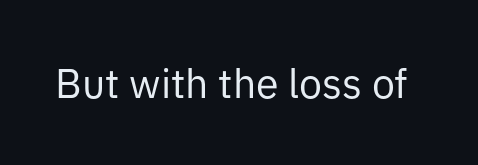
{"serif": "no", "italic": "no", "bold": "no", "weight": "regular", "width": "normal", "stroke_contrast": "low", "x_height": "medium", "monospaced": "no", "underline": "no", "letter_spacing": "normal", "letter_spacing_em": 0.0, "glyph_px": 41}
